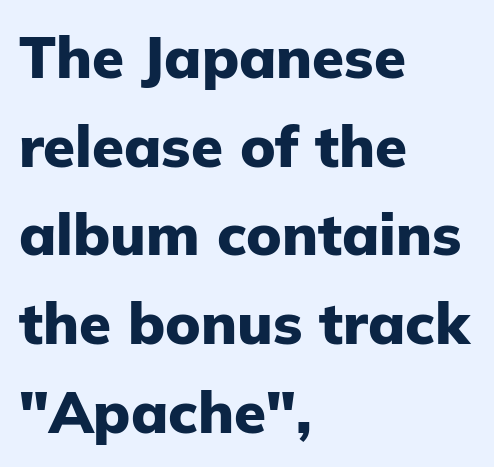
The image shows 58 px heavy sans-serif type, upright; set left-aligned, normal line spacing (1.53x), normal letter spacing, not underlined; low stroke contrast and a medium x-height.
